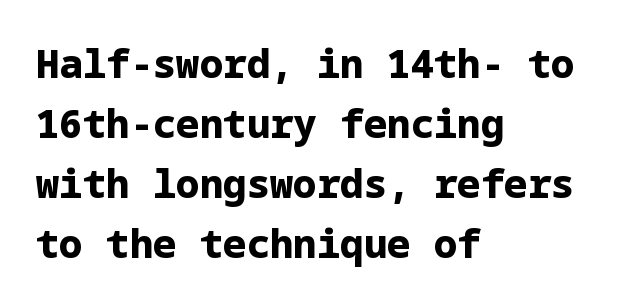
This rendering features lettering with no underline. How heavy is the stroke? Heavy — this is a bold. Leading: standard. Look at the tracking — it's just the regular setting, nothing added. The type family on display is of the sans-serif kind.
